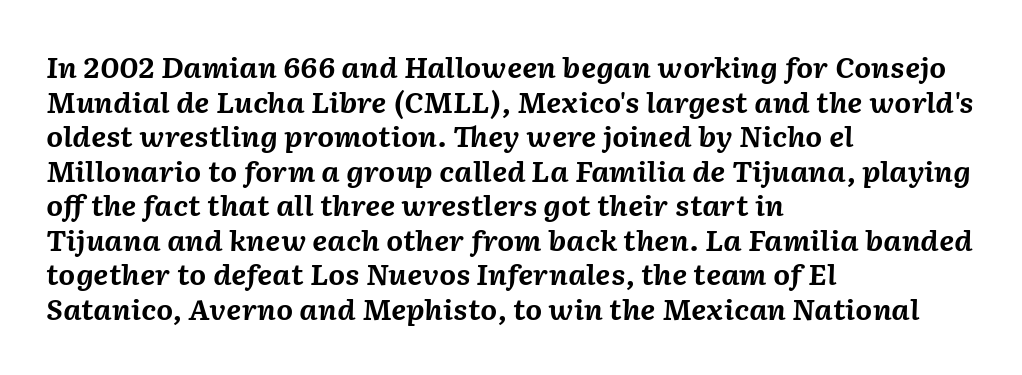
The image shows 27 px bold type, italic (leaning right); set left-aligned, normal line spacing (1.28x), normal letter spacing, not underlined.
